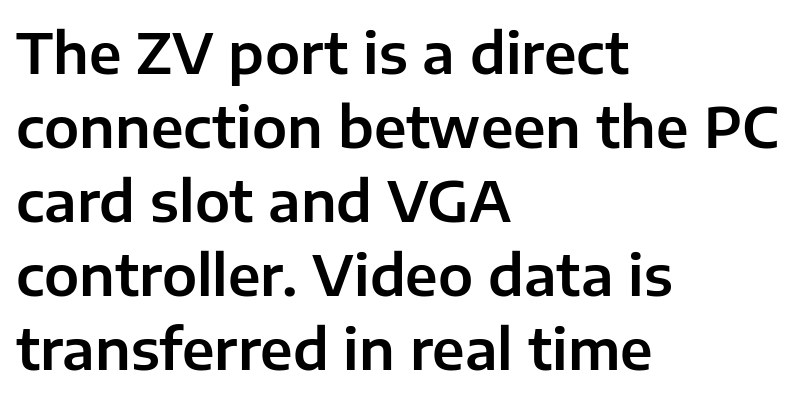
{"serif": "no", "italic": "no", "width": "normal", "stroke_contrast": "low", "x_height": "medium", "monospaced": "no", "underline": "no", "align": "left", "line_spacing": "normal", "line_spacing_ratio": 1.32, "letter_spacing": "normal", "letter_spacing_em": 0.0, "glyph_px": 56}
